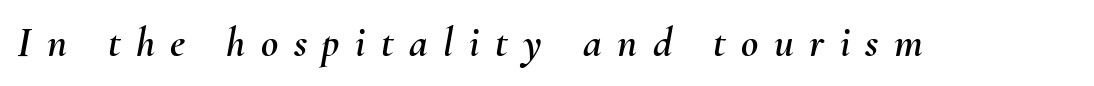
{"italic": "yes", "lean": "right", "slant_degrees": 10, "width": "normal", "stroke_contrast": "medium", "x_height": "small", "monospaced": "no", "underline": "no", "letter_spacing": "wide", "letter_spacing_em": 0.37, "glyph_px": 42}
